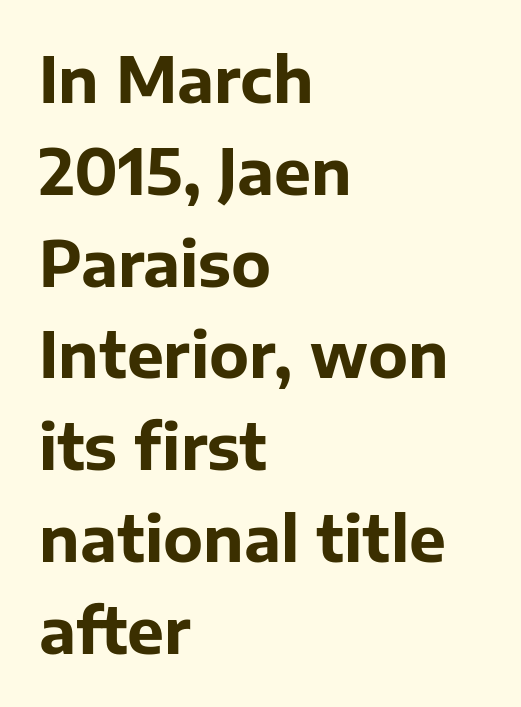
The image shows 62 px bold sans-serif type, upright; set left-aligned, normal line spacing (1.48x), normal letter spacing, not underlined; low stroke contrast and a medium x-height.
